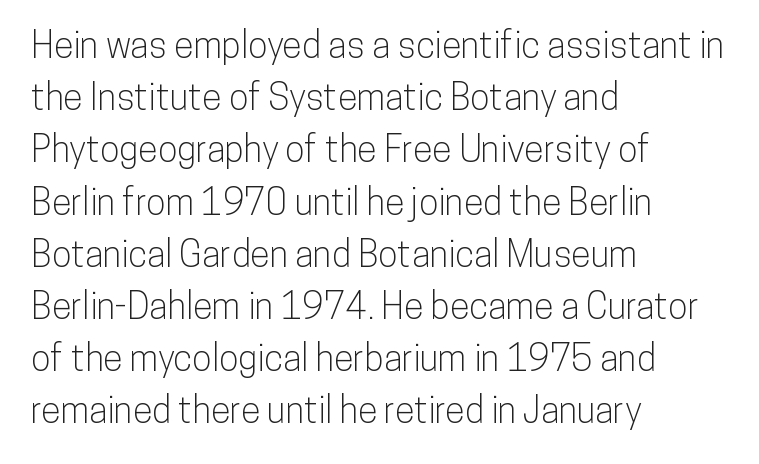
Q: Is the text italic (slanted)? A: No, it is upright.
Q: Is the typeface a serif or a sans-serif typeface? A: Sans-serif.
Q: Is the text underlined? A: No.
Q: How is the paragraph aligned? A: Left-aligned.
Q: Is the spacing between letters normal or unusually wide? A: Normal.
Q: Is the spacing between lines tight, normal or loose? A: Normal.
Q: Width (condensed, normal, or wide)? A: Condensed.
Q: Stroke contrast? A: Low.
Q: x-height? A: Medium.
Q: Monospaced? A: No.
